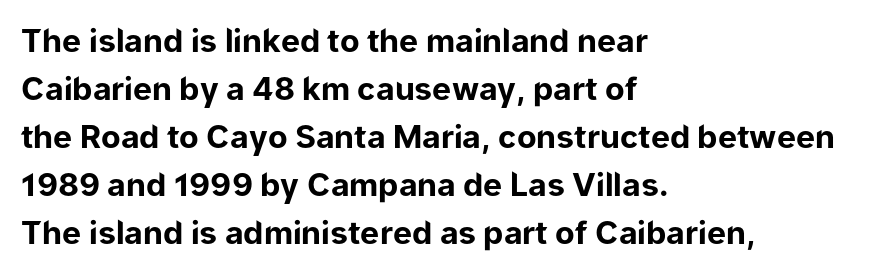
The image shows 32 px bold sans-serif type, upright; set left-aligned, normal line spacing (1.5x), normal letter spacing, not underlined; low stroke contrast and a medium x-height.
